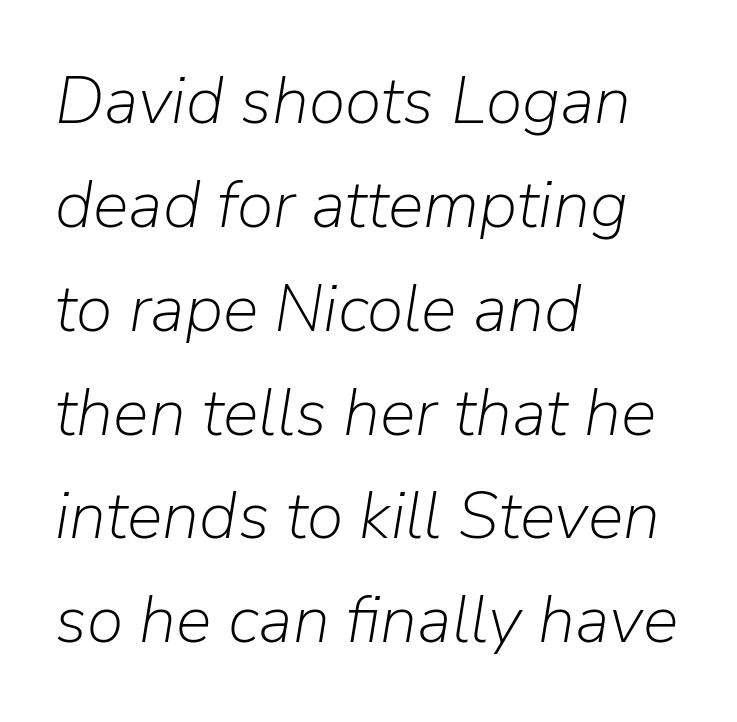
{"italic": "yes", "lean": "right", "slant_degrees": 9, "bold": "no", "weight": "light", "width": "normal", "stroke_contrast": "low", "x_height": "medium", "monospaced": "no", "underline": "no", "align": "left", "line_spacing": "normal", "line_spacing_ratio": 1.55, "letter_spacing": "normal", "letter_spacing_em": 0.0, "glyph_px": 67}
